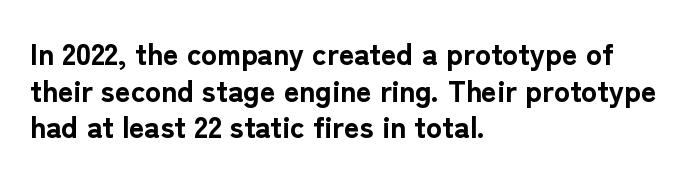
Varying glyph widths throughout — classic text-font behaviour. A classic flush-left, rag-right setting is used for this passage. You could call the tracking neutral — neither tight nor loose. The passage shown is not underscored anywhere.
